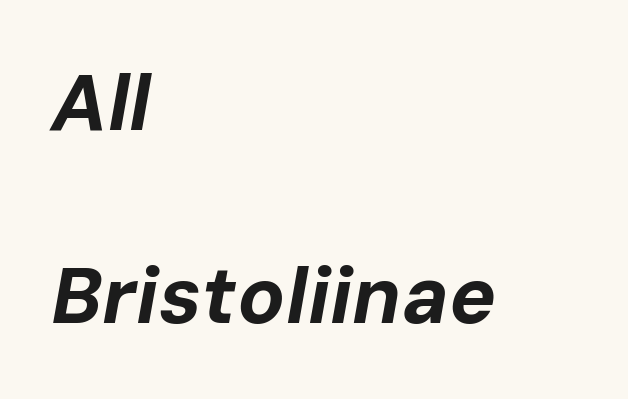
Q: Is the text bold? A: Yes.
Q: Is the text italic (slanted)? A: Yes, it leans right by about 10 degrees.
Q: Is the text underlined? A: No.
Q: How is the paragraph aligned? A: Left-aligned.
Q: Is the spacing between letters normal or unusually wide? A: Normal.
Q: Is the spacing between lines tight, normal or loose? A: Loose.
Q: Width (condensed, normal, or wide)? A: Normal.
Q: Stroke contrast? A: Low.
Q: x-height? A: Medium.
Q: Monospaced? A: No.
